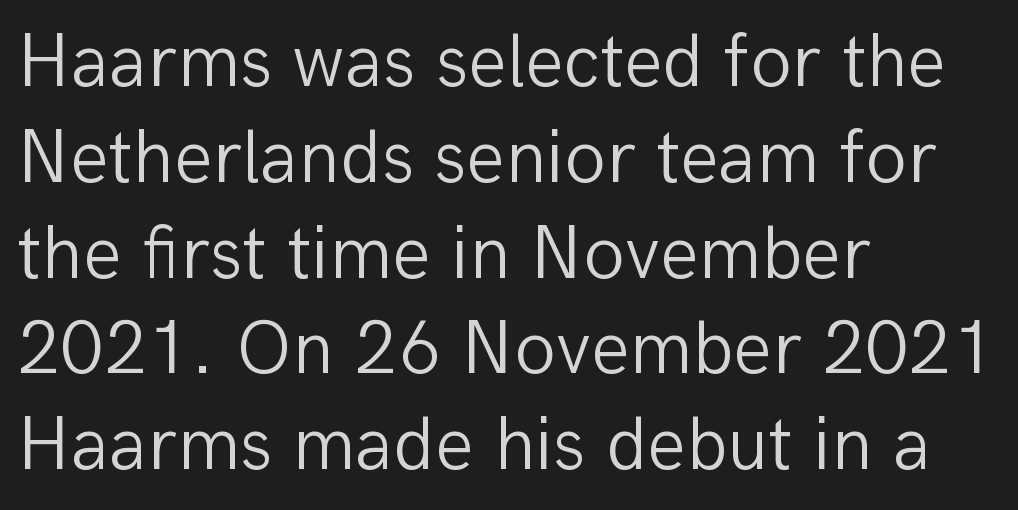
{"serif": "no", "italic": "no", "bold": "no", "weight": "light", "width": "normal", "stroke_contrast": "low", "x_height": "medium", "monospaced": "no", "underline": "no", "align": "left", "line_spacing": "normal", "line_spacing_ratio": 1.26, "letter_spacing": "normal", "letter_spacing_em": 0.0, "glyph_px": 76}
